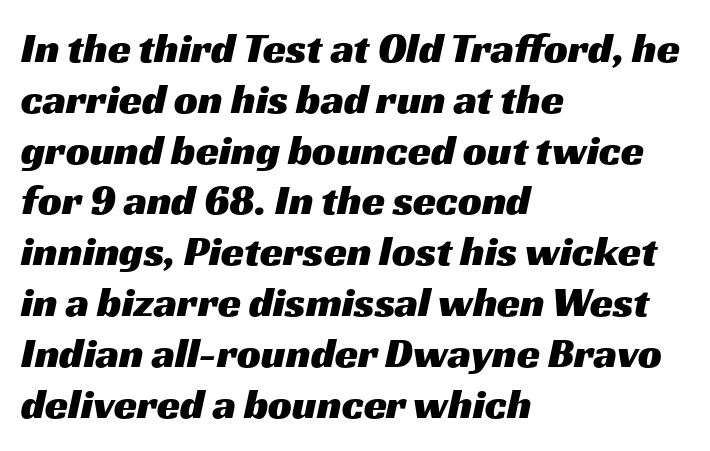
{"serif": "no", "width": "wide", "stroke_contrast": "medium", "x_height": "medium", "monospaced": "no", "underline": "no", "align": "left", "line_spacing_ratio": 1.21, "letter_spacing": "normal", "letter_spacing_em": 0.0, "glyph_px": 42}
